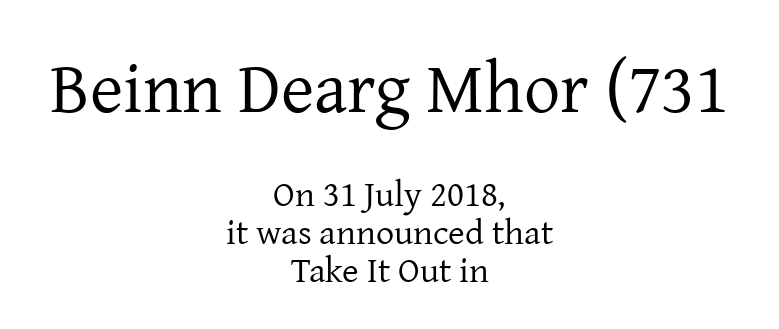
Rendered with straight, roman letterforms. The block sitting higher on the canvas is the one with enlarged characters. Clear beneath every line of the passage. The weight tops out at a normal text grade.
